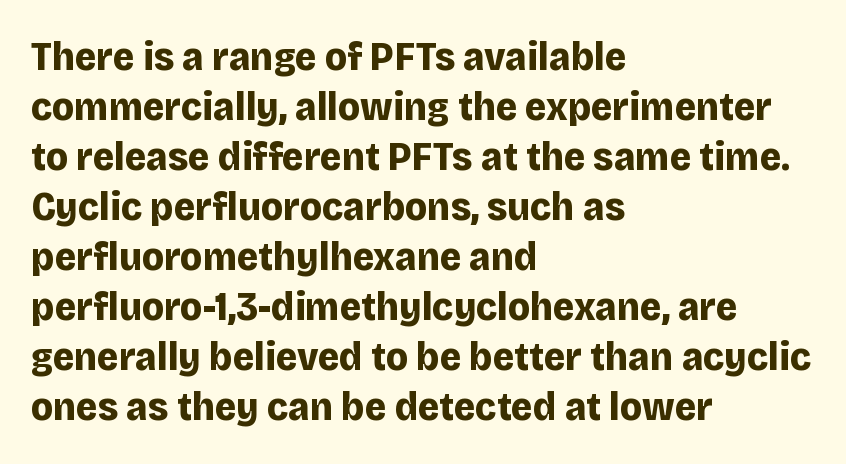
{"serif": "no", "italic": "no", "bold": "yes", "weight": "bold", "width": "normal", "stroke_contrast": "low", "x_height": "large", "monospaced": "no", "underline": "no", "align": "left", "line_spacing_ratio": 1.22, "letter_spacing": "normal", "letter_spacing_em": 0.0, "glyph_px": 41}
